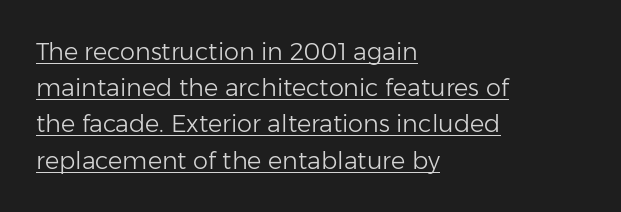
Q: Is the text bold? A: No.
Q: Is the text italic (slanted)? A: No, it is upright.
Q: Is the text underlined? A: Yes.
Q: How is the paragraph aligned? A: Left-aligned.
Q: Is the spacing between letters normal or unusually wide? A: Normal.
Q: Is the spacing between lines tight, normal or loose? A: Normal.
